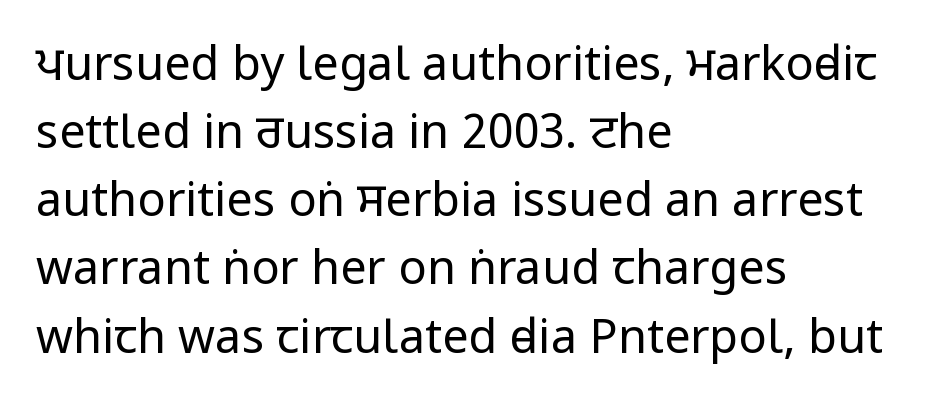
Between one letter and the next there's only the usual sliver of space. Glance below the letters and you will spot only blank space. The type family on display is of the sans-serif kind. The text block is weighted toward the left margin, trailing off unevenly rightward.
